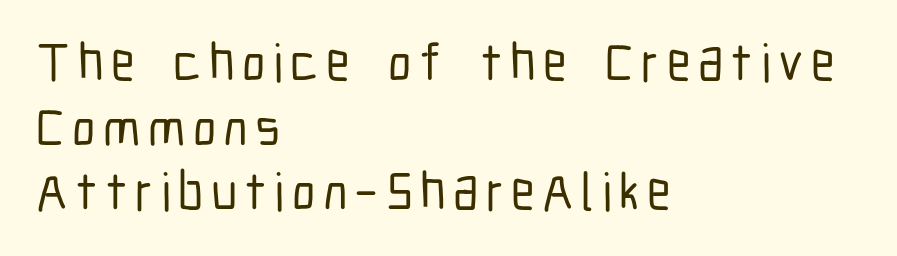
Unlike italic type, these characters show no tilt at all. Does the copy run flush right? No — it runs flush left. In terms of letterform style, serifs are entirely absent. Each row of text sits above clean, open space.
